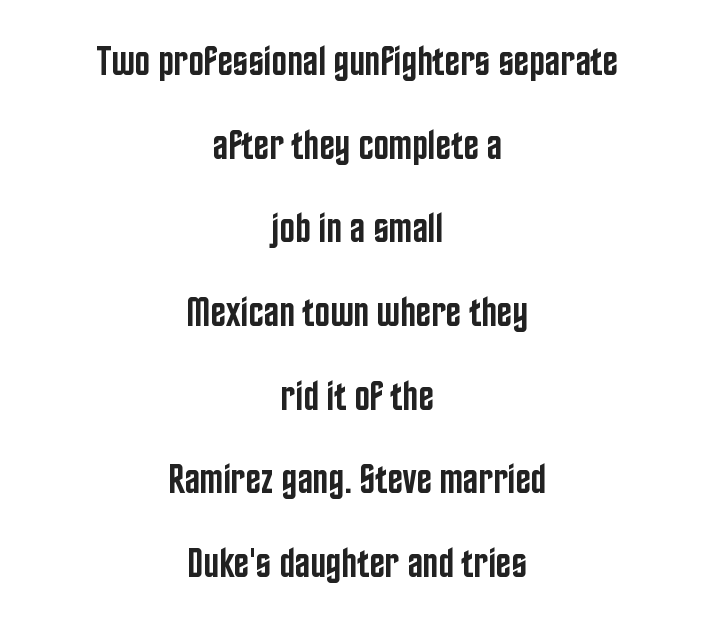
Only glyphs here, with clear space below each row. Is the letter spacing exaggerated? No — it looks like the ordinary default. Varying glyph widths throughout — classic text-font behaviour. I'd call this a sans setting — the letters go barefoot. Quick note: interline space is abundant. The specimen reads as upright at a glance.
